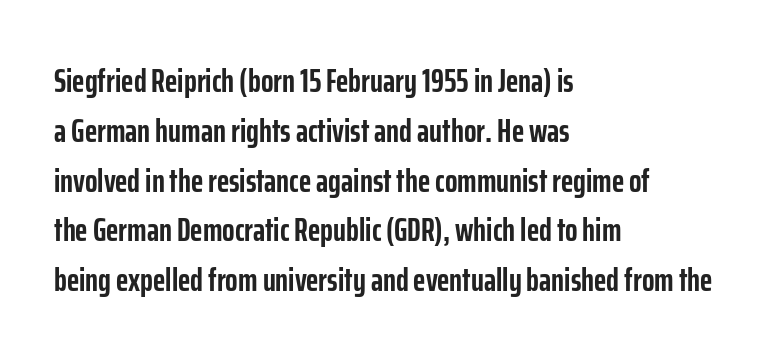
{"serif": "no", "italic": "no", "bold": "yes", "weight": "semibold", "width": "condensed", "stroke_contrast": "low", "x_height": "medium", "monospaced": "no", "underline": "no", "align": "left", "line_spacing": "normal", "line_spacing_ratio": 1.51, "letter_spacing": "normal", "letter_spacing_em": 0.0, "glyph_px": 33}
